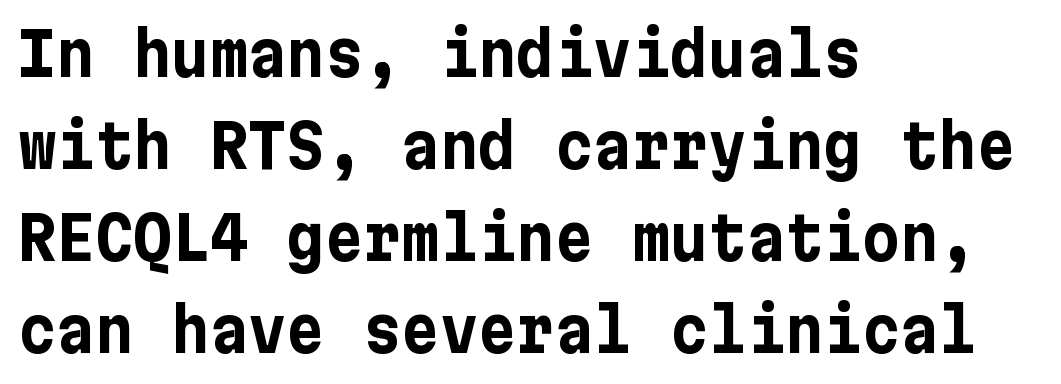
The type family on display is of the sans-serif kind. These lines were composed using upright roman letters. These lines keep a tight, regular rhythm from letter to letter. Is the block centered? No — it sits flush against the left margin.
